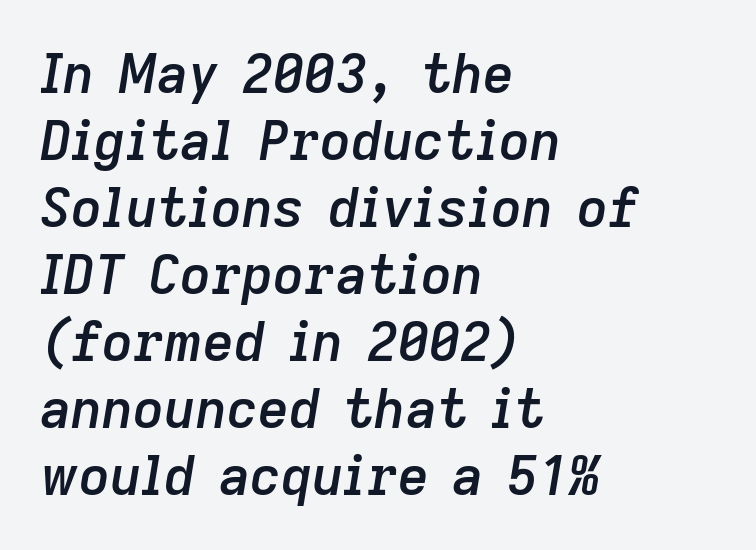
{"italic": "yes", "lean": "right", "slant_degrees": 9, "bold": "semi", "weight": "semibold", "width": "normal", "stroke_contrast": "low", "x_height": "medium", "monospaced": "no", "underline": "no", "align": "left", "line_spacing_ratio": 1.24, "letter_spacing": "normal", "letter_spacing_em": 0.0, "glyph_px": 54}
